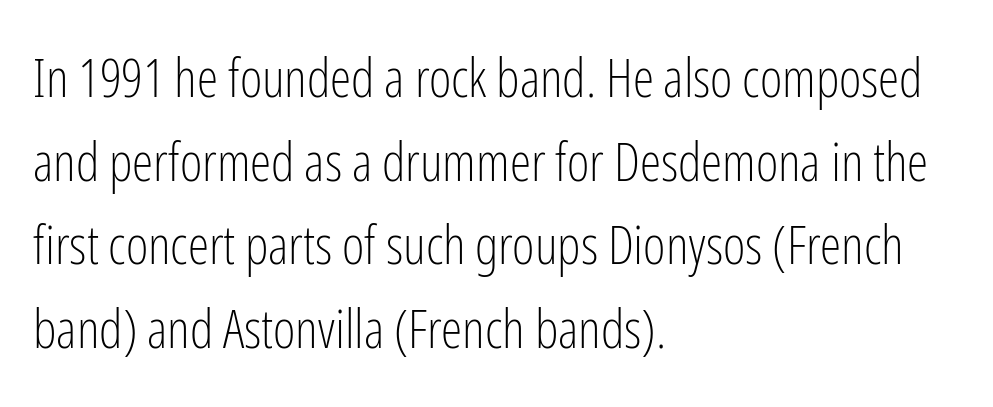
{"serif": "no", "italic": "no", "bold": "no", "weight": "light", "width": "condensed", "stroke_contrast": "low", "x_height": "medium", "monospaced": "no", "underline": "no", "align": "left", "line_spacing": "normal", "line_spacing_ratio": 1.55, "letter_spacing": "normal", "letter_spacing_em": 0.0, "glyph_px": 54}
